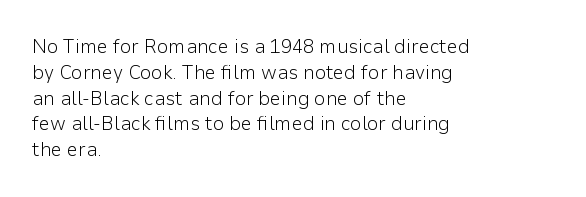
{"italic": "no", "bold": "no", "underline": "no", "align": "left", "line_spacing": "normal", "line_spacing_ratio": 1.29, "letter_spacing": "normal", "letter_spacing_em": 0.0, "glyph_px": 20}
